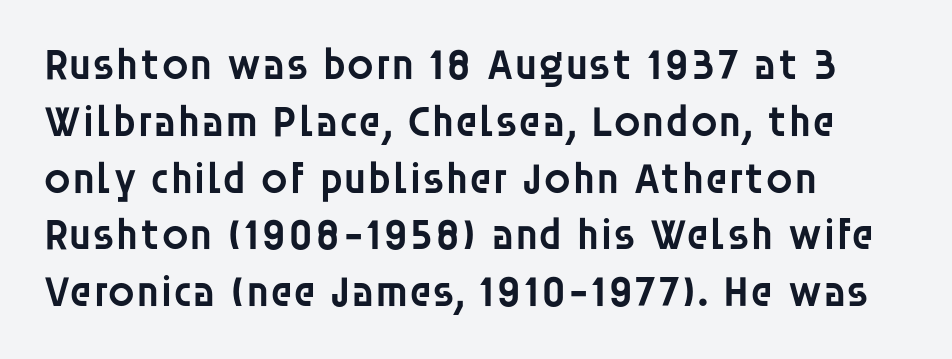
Q: Is the text bold? A: Semi-bold.
Q: Is the text italic (slanted)? A: No, it is upright.
Q: Is the typeface a serif or a sans-serif typeface? A: Sans-serif.
Q: Is the text underlined? A: No.
Q: How is the paragraph aligned? A: Left-aligned.
Q: Is the spacing between letters normal or unusually wide? A: Normal.
Q: Is the spacing between lines tight, normal or loose? A: Normal.
Q: Width (condensed, normal, or wide)? A: Normal.
Q: Stroke contrast? A: Low.
Q: x-height? A: Large.
Q: Monospaced? A: No.
